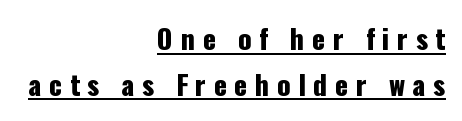
The image shows 27 px text type, upright; set right-aligned, normal line spacing (1.7x), unusually wide letter spacing (+0.28 em), underlined.
